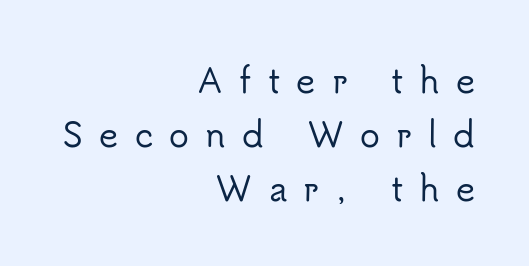
The typeface chosen for these lines omits serifs. Type without underlining. Does the copy run flush right? Yes — the right margin is perfectly even. Inter-character spacing is expanded well beyond the font's built-in metrics. The letters stand straight up with perfectly vertical stems. Regular leading.
